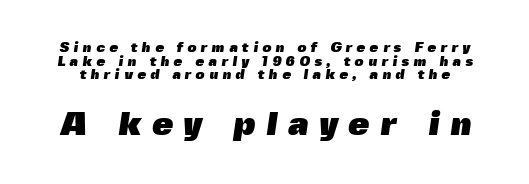
In terms of letterform style, serifs are entirely absent. The passage shown stacks its lines with hardly any gap. Do the characters align in a grid? No, the font is proportional. The passage shown begins with its smaller block and ends with its larger one. The sample has been set heavy, in full bold.
